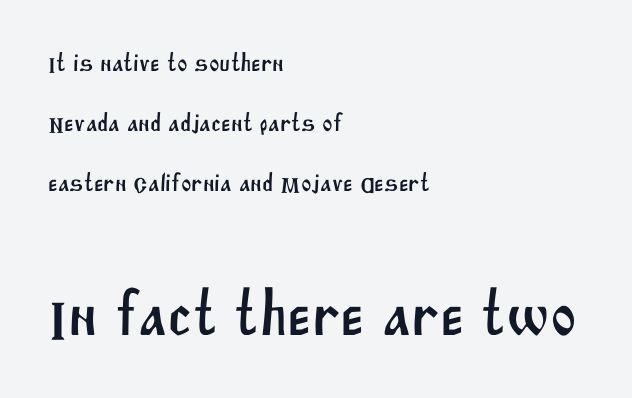
Q: Is the typeface a serif or a sans-serif typeface? A: Sans-serif.
Q: Is the text underlined? A: No.
Q: How is the paragraph aligned? A: Left-aligned.
Q: Is the spacing between letters normal or unusually wide? A: Normal.
Q: Is the spacing between lines tight, normal or loose? A: Loose.
Q: Which block of text is set in a larger size, the first (top) or the second (bottom)? A: The second (bottom) one.
Q: Width (condensed, normal, or wide)? A: Normal.
Q: Stroke contrast? A: Medium.
Q: x-height? A: Large.
Q: Monospaced? A: No.
